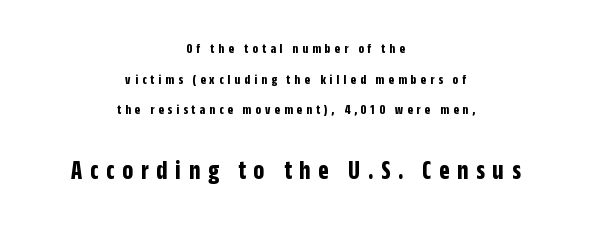
{"italic": "no", "bold": "yes", "underline": "no", "align": "center", "line_spacing": "loose", "line_spacing_ratio": 2.19, "letter_spacing": "wide", "letter_spacing_em": 0.29, "larger_block": "second", "size_ratio": 1.93, "glyph_px": 27}
